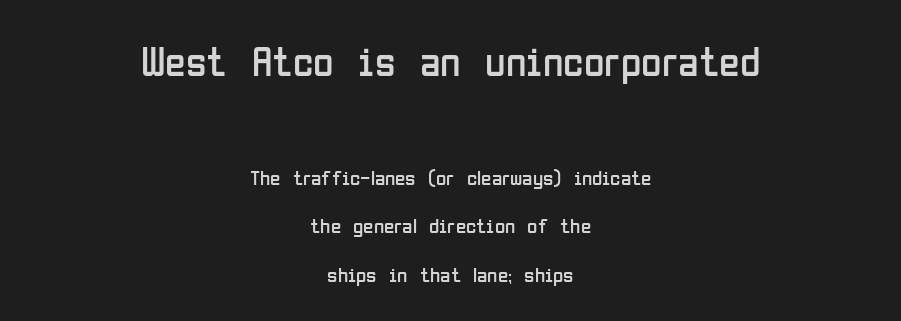
Whoever set this chose breathing room over compactness in the vertical rhythm. Tracking here is standard; glyphs follow each other at the usual distance. This is roman type, the default non-slanted kind. A student would call this center alignment; a typographer would say set centered. Here the designer chose a conventional face with non-uniform glyph widths. Is the stroke heavy? The answer is a plain regular-or-lighter.
